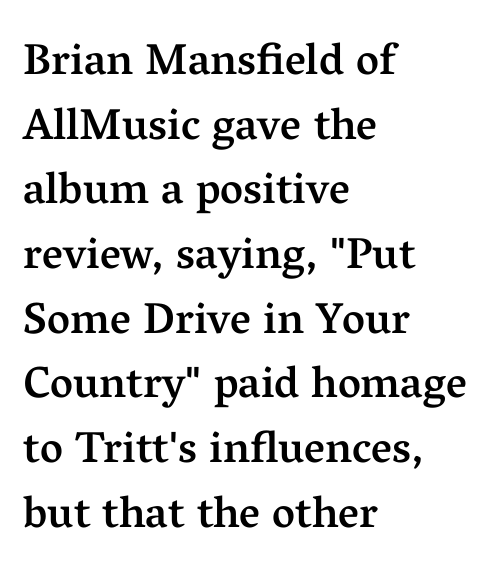
{"serif": "yes", "italic": "no", "bold": "semi", "weight": "semibold", "width": "normal", "stroke_contrast": "medium", "x_height": "medium", "monospaced": "no", "underline": "no", "align": "left", "line_spacing": "normal", "line_spacing_ratio": 1.47, "letter_spacing": "normal", "letter_spacing_em": 0.0, "glyph_px": 44}
